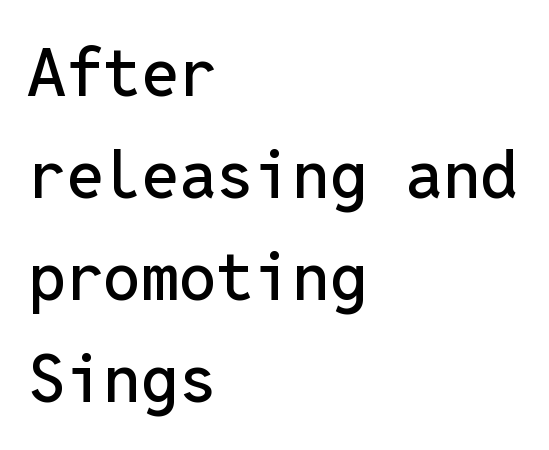
{"serif": "no", "italic": "no", "width": "normal", "stroke_contrast": "low", "x_height": "medium", "monospaced": "yes", "underline": "no", "align": "left", "line_spacing": "normal", "line_spacing_ratio": 1.52, "letter_spacing": "normal", "letter_spacing_em": 0.0, "glyph_px": 67}
